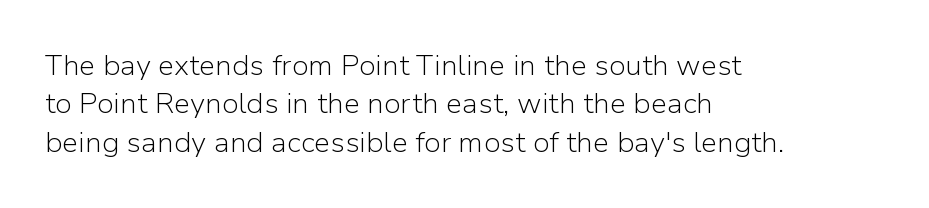
No extra tracking has been applied to these lines. Quick note: interline space is typical. Bare-footed words on every line. The passage shown is typed in a proportional face where columns would drift. A light-to-regular cut is what we see here.
